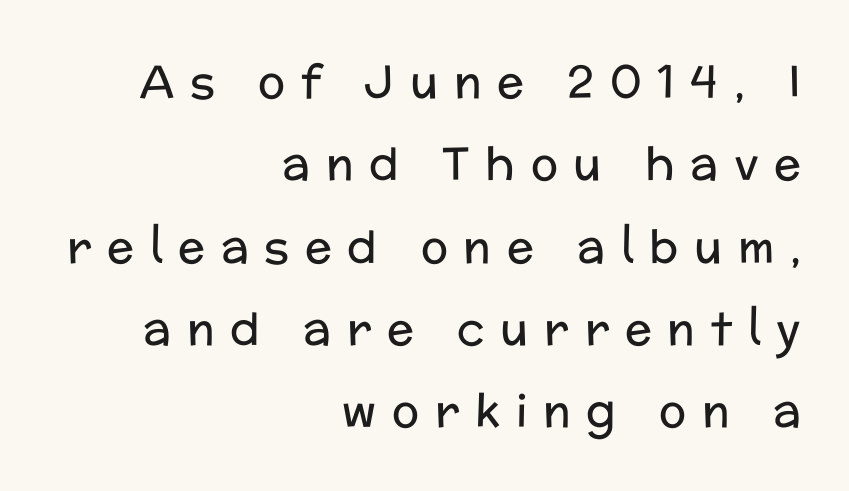
The image shows 45 px regular-weight sans-serif type, upright; set right-aligned, line spacing 1.83x, unusually wide letter spacing (+0.35 em), not underlined; low stroke contrast and a medium x-height.
